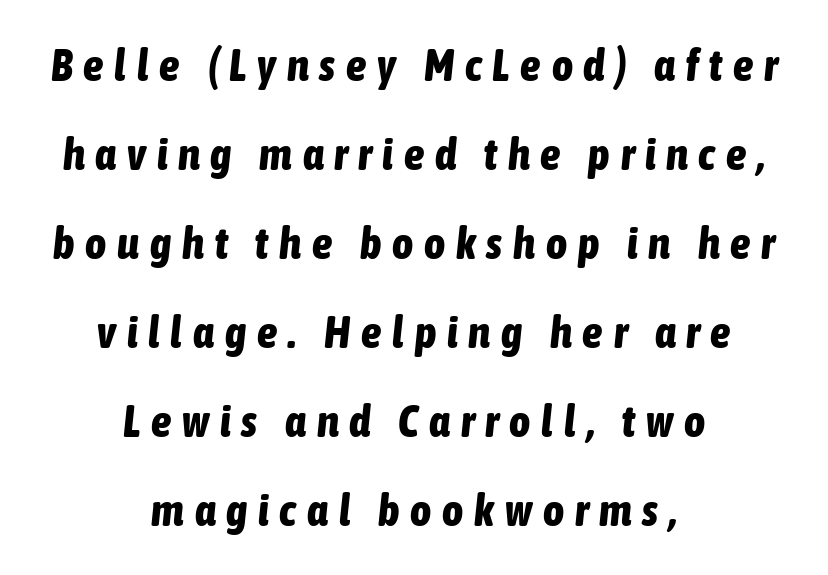
Q: Is the text bold? A: Yes.
Q: Is the text italic (slanted)? A: Yes, it leans right by about 6 degrees.
Q: Is the text underlined? A: No.
Q: How is the paragraph aligned? A: Centered.
Q: Is the spacing between letters normal or unusually wide? A: Unusually wide.
Q: Is the spacing between lines tight, normal or loose? A: Loose.
Q: Width (condensed, normal, or wide)? A: Condensed.
Q: Stroke contrast? A: Low.
Q: x-height? A: Medium.
Q: Monospaced? A: No.
